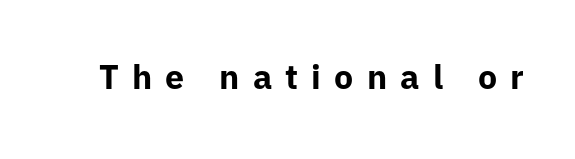
Heft: maximum for text — a bold. If you drew a line through each stem, it would be perfectly vertical. The glyphs in this specimen are sans serif. The passage shown is typed in a proportional face where columns would drift. Descenders hang freely into open space.
